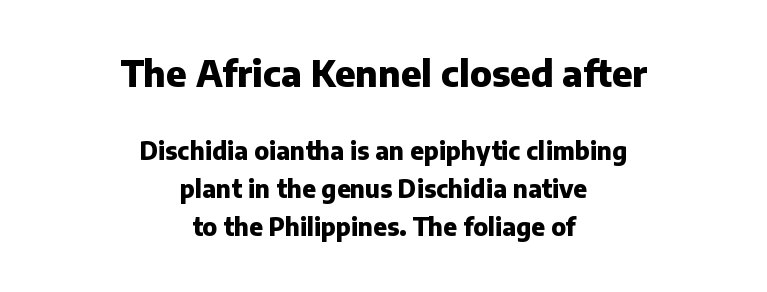
Classification — sans serif. Check under the words: just untouched page. Its strokes are broad and dark, the hallmark of bold type. Typeset on center — no edge is straight. You could call the tracking neutral — neither tight nor loose. The passage shown is typed in a proportional face where columns would drift.
